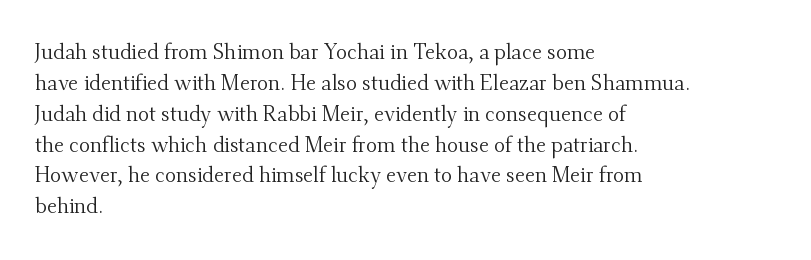
If you drew a line through each stem, it would be perfectly vertical. Leftover space on each line is placed entirely after the last word. The vertical gap from one line to the next is medium. The specimen omits any rule beneath the text block's lines.
